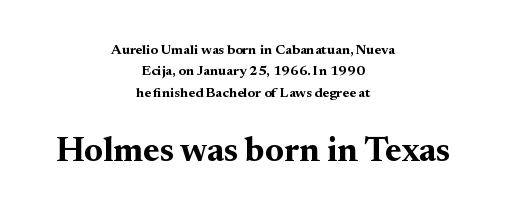
The image shows 35 px bold serif type, upright; set centered, normal line spacing (1.53x), normal letter spacing, not underlined; the second (bottom) block is 2.5x larger; medium stroke contrast and a small x-height.
